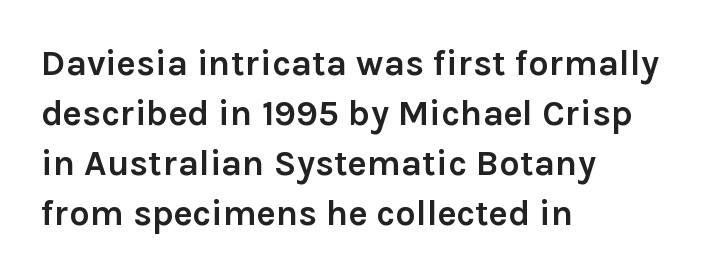
Q: Is the text bold? A: Yes.
Q: Is the text italic (slanted)? A: No, it is upright.
Q: Is the typeface a serif or a sans-serif typeface? A: Sans-serif.
Q: Is the text underlined? A: No.
Q: How is the paragraph aligned? A: Left-aligned.
Q: Is the spacing between letters normal or unusually wide? A: Normal.
Q: Is the spacing between lines tight, normal or loose? A: Normal.
Q: Width (condensed, normal, or wide)? A: Normal.
Q: x-height? A: Medium.
Q: Monospaced? A: No.
